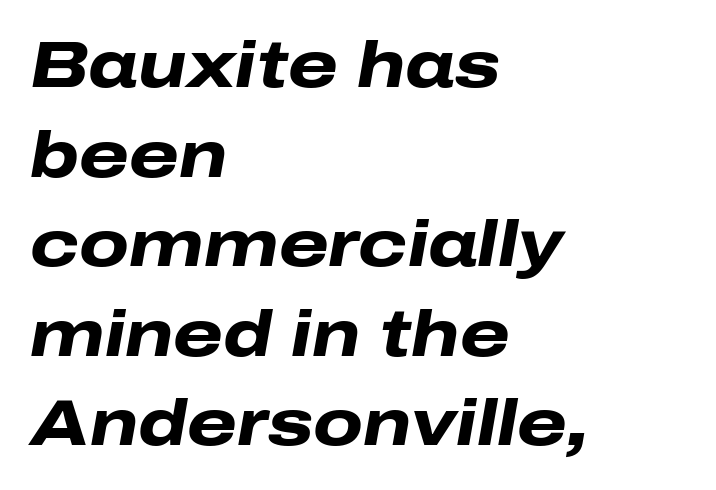
The image shows 64 px heavy, wide type, italic (leaning right); set left-aligned, normal line spacing (1.4x), normal letter spacing, not underlined; low stroke contrast and a medium x-height.
